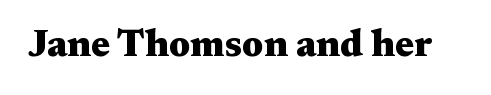
No word sits above an underline. The characters display serif detailing at their extremities. The rendering uses a bold face; every stroke is thick and dark. There is no visible air inserted between adjacent glyphs.
